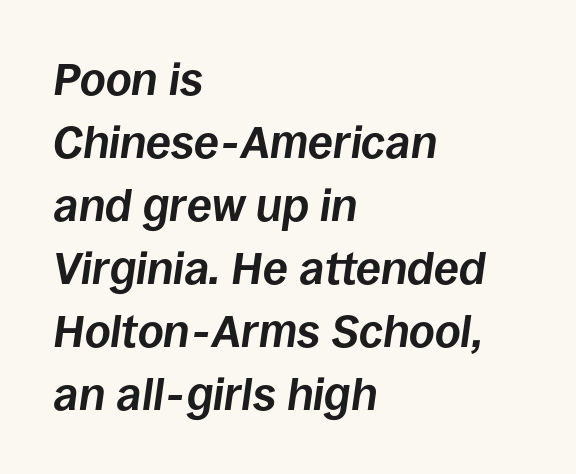
The image shows 45 px bold type, italic (leaning right); set left-aligned, normal line spacing (1.4x), normal letter spacing, not underlined; low stroke contrast and a large x-height.
